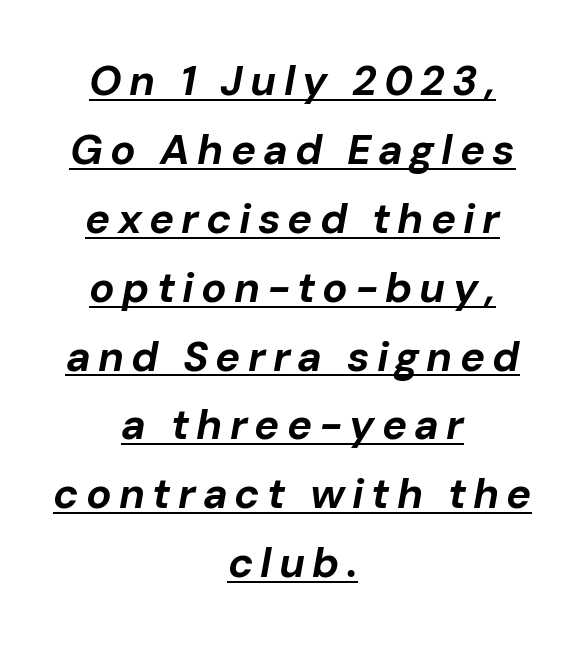
Q: Is the text bold? A: Yes.
Q: Is the text italic (slanted)? A: Yes, it leans right by about 10 degrees.
Q: Is the text underlined? A: Yes.
Q: How is the paragraph aligned? A: Centered.
Q: Is the spacing between lines tight, normal or loose? A: Normal.
Q: Width (condensed, normal, or wide)? A: Normal.
Q: Stroke contrast? A: Low.
Q: x-height? A: Medium.
Q: Monospaced? A: No.
